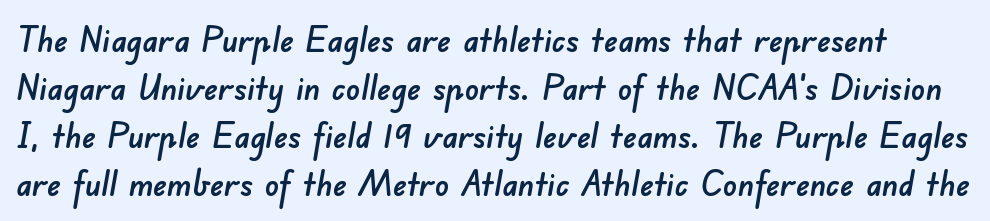
The image shows 35 px sans-serif type; set normal line spacing (1.37x), normal letter spacing, not underlined; low stroke contrast and a small x-height.
